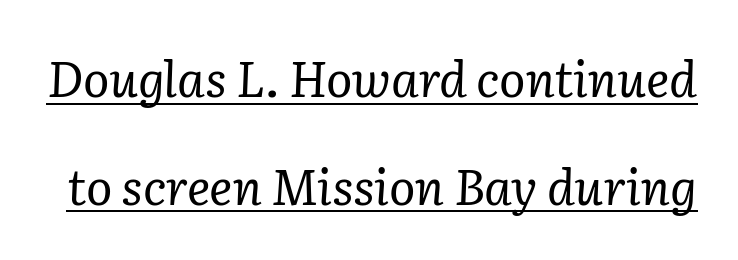
Classification — serif. Successive baselines arrive slowly, with a big drop between each. You could not count columns in this text — the font is proportionally spaced. What decoration does the sample have? An underline. Is the type slanted? Yes — the strokes lean at a clear angle.
